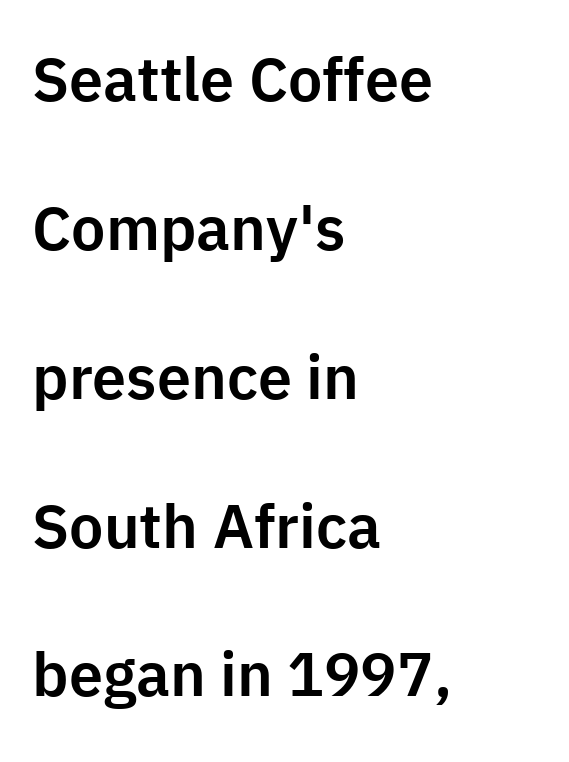
The typeface chosen for these lines omits serifs. It's the straight-up-and-down kind of type. Caption: multi-line text, flush left, ragged right. Each letter keeps its own natural width here, so spacing adapts to shape. The rendering keeps characters at their native spacing.
